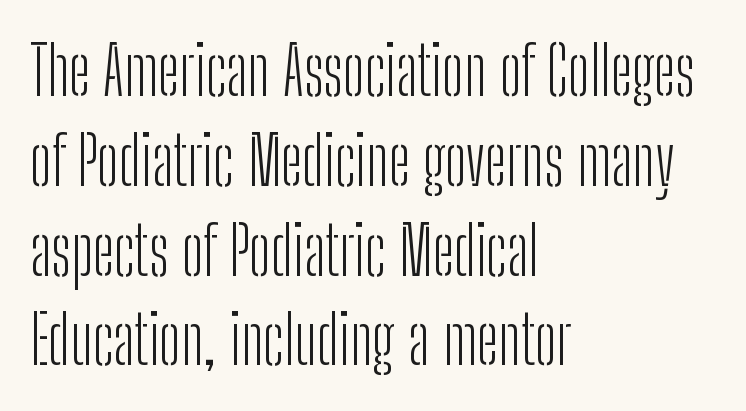
The rendering anchors every line to the left-hand side. Line spacing here is normal. Posture: upright roman. Quick note: underline off. No feet cap the strokes, marking this as sans-serif type.
